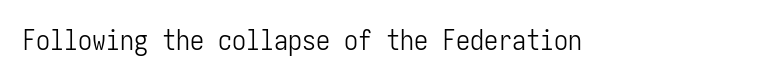
{"serif": "no", "italic": "no", "bold": "no", "weight": "light", "width": "condensed", "stroke_contrast": "low", "x_height": "medium", "underline": "no", "letter_spacing": "normal", "letter_spacing_em": 0.0, "glyph_px": 28}
